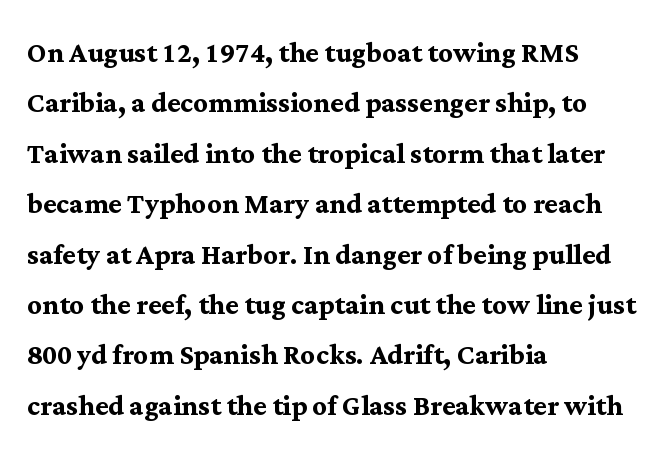
Has an underline been added? It has not. This is the regular roman posture of the typeface. Does the copy run flush right? No — it runs flush left. Tracking value appears to be zero — textbook default spacing. To sum up the face: it has serifs. Character widths vary here, with narrow letters taking less room than wide ones.
